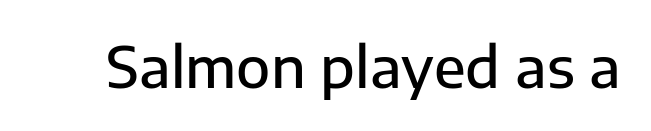
You can tell from the bare stems that sans-serif type was used. Caption: standard tracking, unaltered. Is this a fixed-width face? No — the glyphs have proportional, varying widths. Strokes here are thickened, but only to semibold level.
